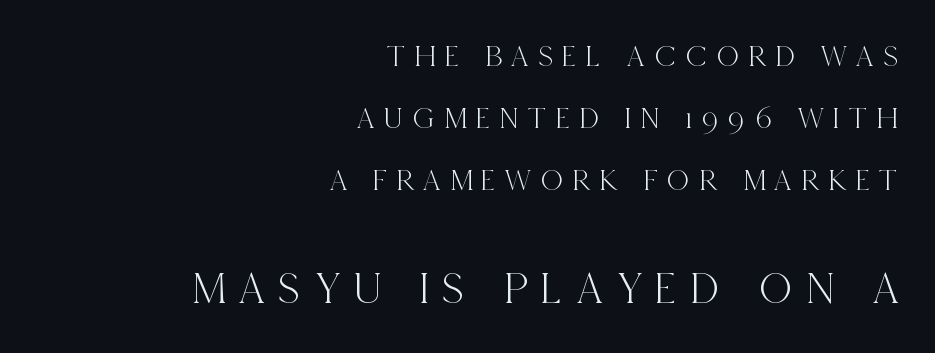
The image shows 46 px condensed serif type, upright; set right-aligned, loose line spacing (2.0x), unusually wide letter spacing (+0.3 em), not underlined; the second (bottom) block is 1.48x larger; a large x-height.
